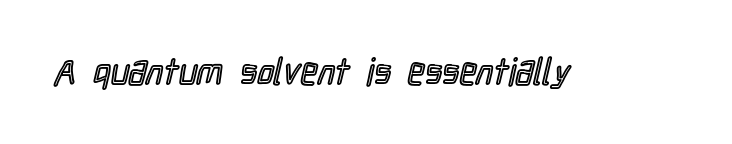
The image shows 37 px condensed type; set normal letter spacing, not underlined; a medium x-height.
